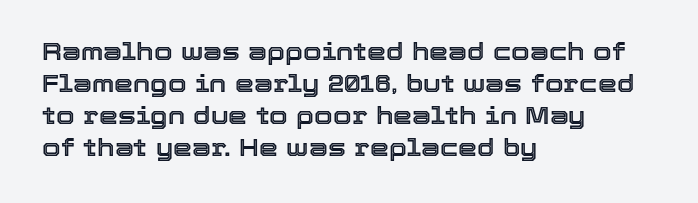
No italicization has been applied; the sample stays upright. The vertical gap from one line to the next is medium. Standard letterfit; no display-style spreading of the glyphs. The passage is arranged the way most books set body copy — flush left. Rule under the text: the space is simply empty.
